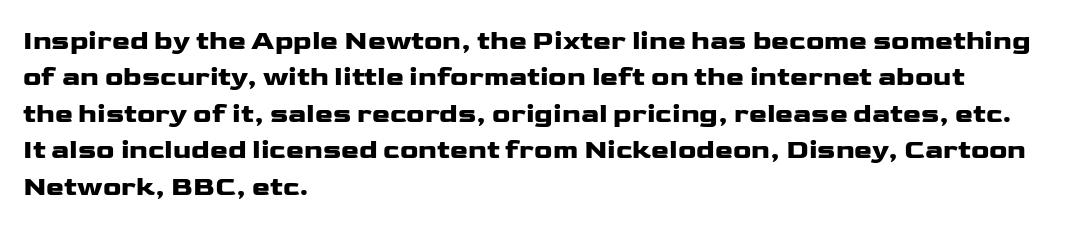
{"italic": "no", "underline": "no", "align": "left", "line_spacing": "normal", "line_spacing_ratio": 1.35, "letter_spacing": "normal", "letter_spacing_em": 0.0, "glyph_px": 27}
